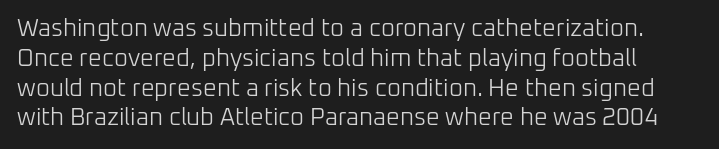
The image shows 24 px text type, upright; set line spacing 1.24x, normal letter spacing, not underlined.
